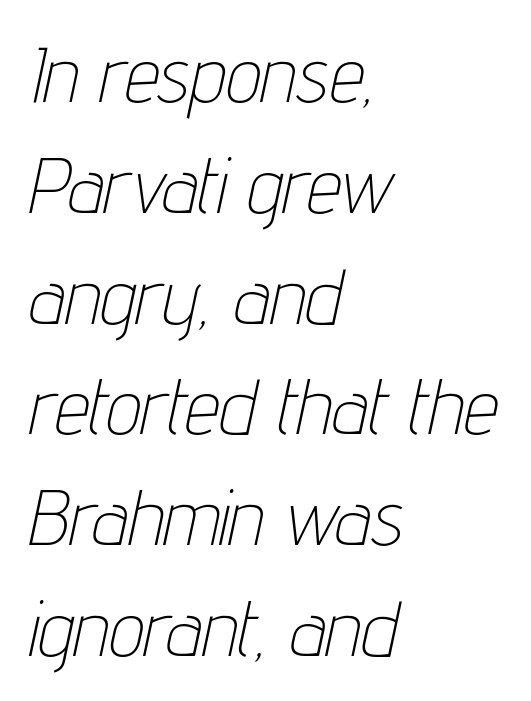
The image shows 78 px thin, condensed type, italic (leaning right); set left-aligned, normal line spacing (1.42x), normal letter spacing, not underlined; low stroke contrast and a medium x-height.
